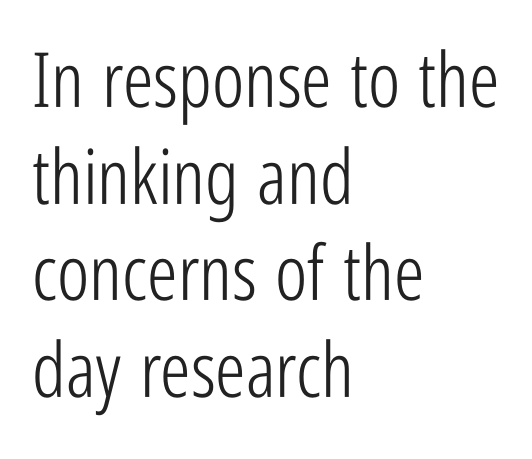
The image shows 76 px light, condensed sans-serif type, upright; set left-aligned, normal line spacing (1.27x), normal letter spacing, not underlined; low stroke contrast and a medium x-height.
